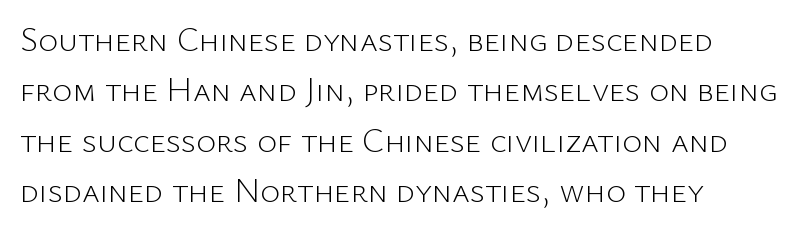
Q: Is the text bold? A: No.
Q: Is the text italic (slanted)? A: No, it is upright.
Q: Is the typeface a serif or a sans-serif typeface? A: Sans-serif.
Q: Is the text underlined? A: No.
Q: How is the paragraph aligned? A: Left-aligned.
Q: Is the spacing between letters normal or unusually wide? A: Normal.
Q: Is the spacing between lines tight, normal or loose? A: Normal.
Q: Width (condensed, normal, or wide)? A: Normal.
Q: Stroke contrast? A: Low.
Q: x-height? A: Medium.
Q: Monospaced? A: No.
